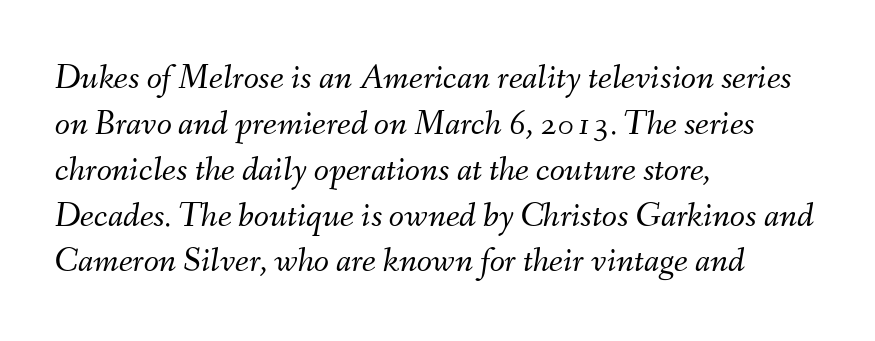
{"italic": "yes", "lean": "right", "slant_degrees": 9, "bold": "no", "weight": "light", "width": "normal", "stroke_contrast": "medium", "x_height": "small", "monospaced": "no", "underline": "no", "align": "left", "line_spacing": "normal", "line_spacing_ratio": 1.31, "letter_spacing": "normal", "letter_spacing_em": 0.0, "glyph_px": 35}
